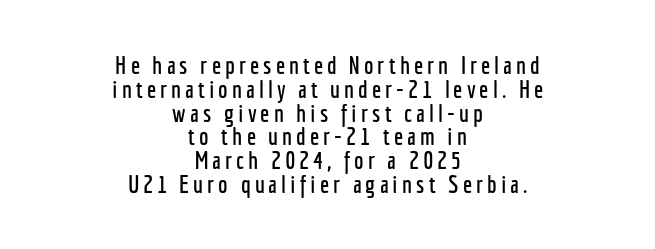
{"italic": "no", "underline": "no", "align": "center", "line_spacing": "tight", "line_spacing_ratio": 0.99, "glyph_px": 24}
